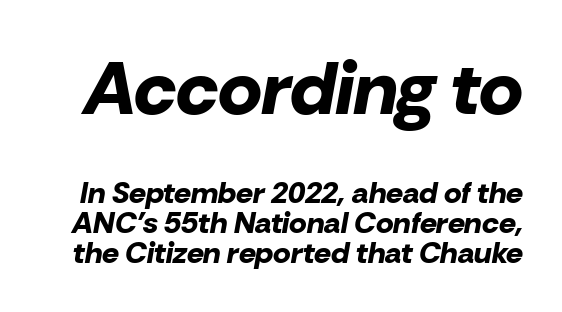
Q: Is the text bold? A: Yes.
Q: Is the text italic (slanted)? A: Yes, it leans right by about 10 degrees.
Q: Is the text underlined? A: No.
Q: Is the spacing between letters normal or unusually wide? A: Normal.
Q: Is the spacing between lines tight, normal or loose? A: Tight.
Q: Which block of text is set in a larger size, the first (top) or the second (bottom)? A: The first (top) one.
Q: Width (condensed, normal, or wide)? A: Normal.
Q: Stroke contrast? A: Low.
Q: x-height? A: Medium.
Q: Monospaced? A: No.
